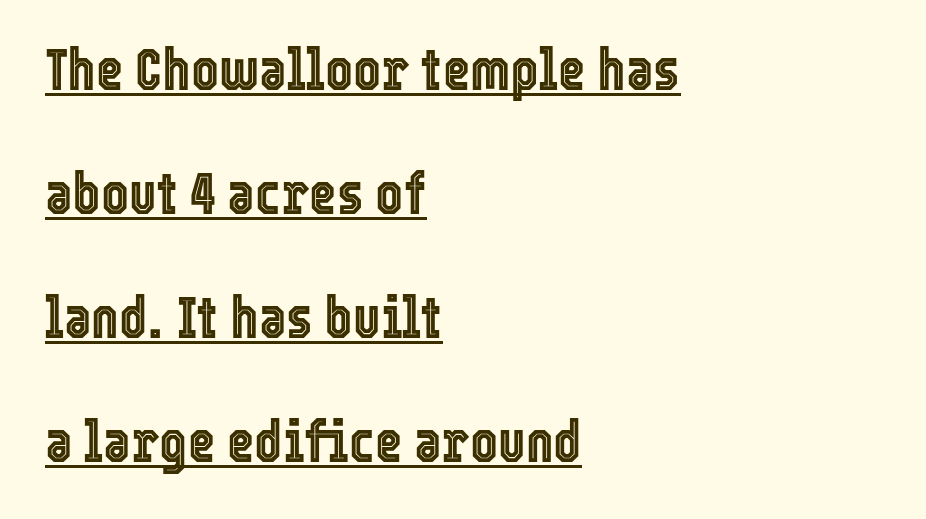
The image shows 59 px condensed type, upright; set left-aligned, loose line spacing (2.1x), normal letter spacing, underlined; a medium x-height.
